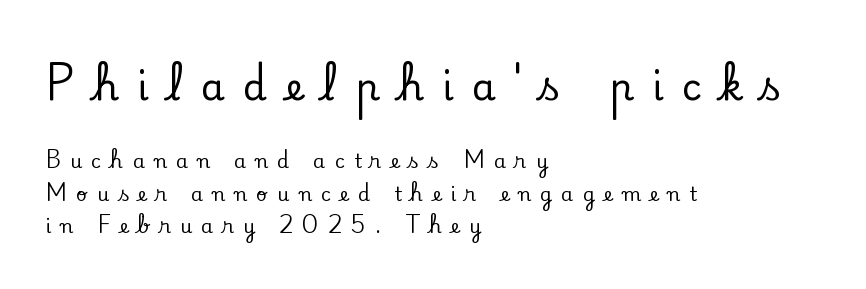
Q: Is the text italic (slanted)? A: No, it is upright.
Q: Is the text underlined? A: No.
Q: How is the paragraph aligned? A: Left-aligned.
Q: Is the spacing between letters normal or unusually wide? A: Unusually wide.
Q: Which block of text is set in a larger size, the first (top) or the second (bottom)? A: The first (top) one.
Q: Width (condensed, normal, or wide)? A: Normal.
Q: Stroke contrast? A: Low.
Q: x-height? A: Small.
Q: Monospaced? A: No.
